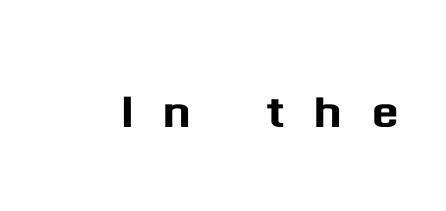
Just letters on the line, the space beneath them empty. There is plenty of visible air inserted between adjacent glyphs. Rendered with straight, roman letterforms. Varying glyph widths throughout — classic text-font behaviour. Font category for this specimen: sans-serif.
